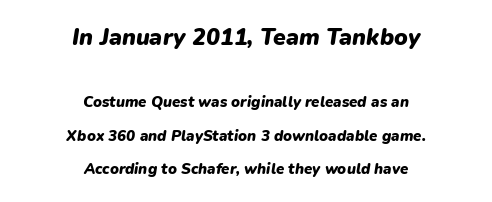
Does the leading feel generous? Absolutely, it's lavish. Italic: yes, the glyphs are oblique. The more generous point size was reserved for the upper chunk. The space beneath each line is pristine and unruled. Words appear dense and cohesive because spacing is normal. Strong, thick strokes mark this as bold type.
